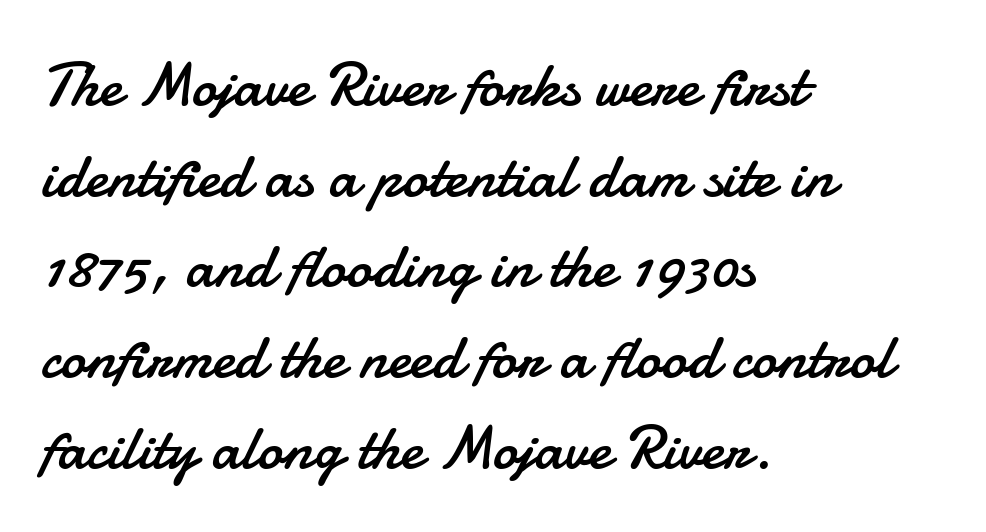
The glyphs in this specimen are sans serif. The letters look calm and open, with moderate or lighter stems. Line starts are locked; line ends wander. You could not count columns in this text — the font is proportionally spaced. The string is rendered with underlining switched off.
